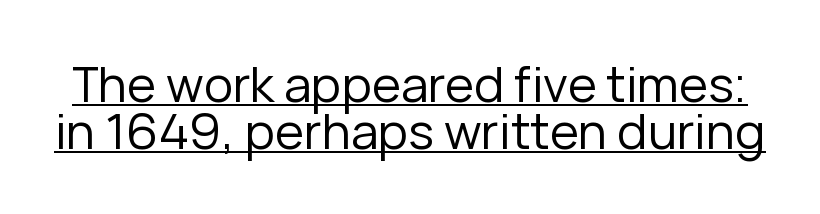
The image shows 49 px regular-weight sans-serif type, upright; set tight line spacing (0.96x), normal letter spacing, underlined; low stroke contrast and a medium x-height.
